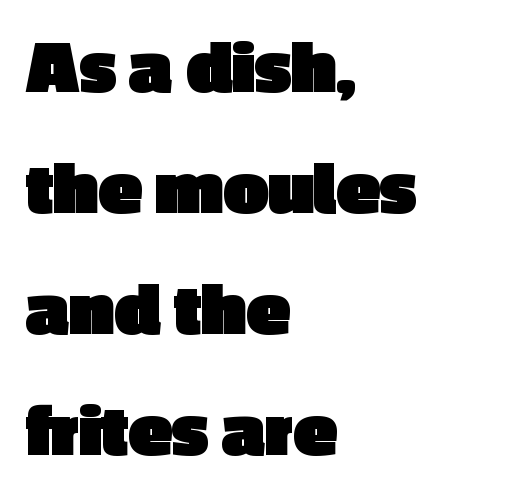
{"serif": "no", "italic": "no", "bold": "yes", "weight": "heavy", "width": "normal", "x_height": "medium", "monospaced": "no", "underline": "no", "align": "left", "line_spacing": "normal", "line_spacing_ratio": 1.53, "letter_spacing": "normal", "letter_spacing_em": 0.0, "glyph_px": 79}
